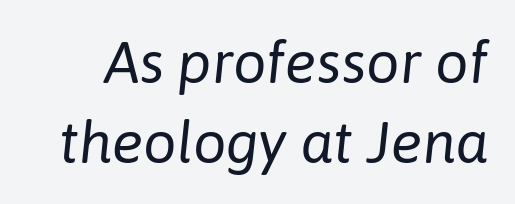
The image shows 59 px regular-weight type, italic (leaning right); set normal line spacing (1.36x), normal letter spacing, not underlined; low stroke contrast and a medium x-height.
